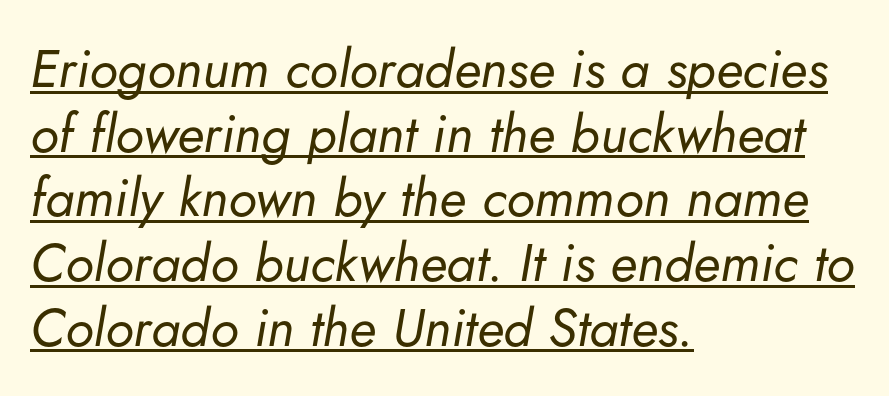
Q: Is the text bold? A: No.
Q: Is the text italic (slanted)? A: Yes, it leans right by about 5 degrees.
Q: Is the text underlined? A: Yes.
Q: How is the paragraph aligned? A: Left-aligned.
Q: Is the spacing between letters normal or unusually wide? A: Normal.
Q: Width (condensed, normal, or wide)? A: Normal.
Q: Stroke contrast? A: Low.
Q: x-height? A: Small.
Q: Monospaced? A: No.
